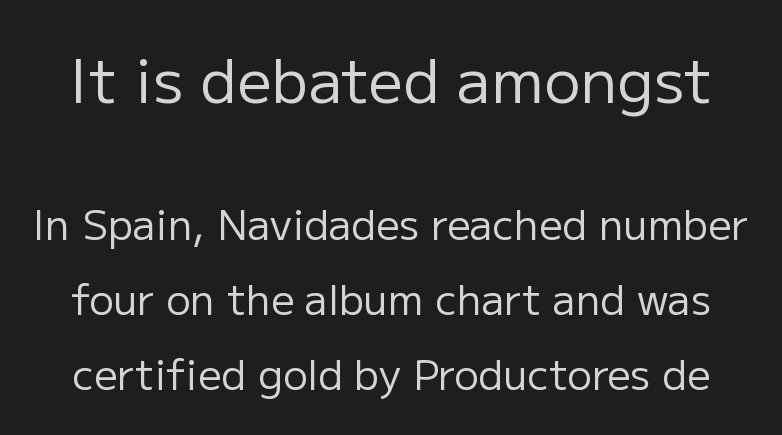
Q: Is the text bold? A: No.
Q: Is the text italic (slanted)? A: No, it is upright.
Q: Is the typeface a serif or a sans-serif typeface? A: Sans-serif.
Q: Is the text underlined? A: No.
Q: Is the spacing between letters normal or unusually wide? A: Normal.
Q: Which block of text is set in a larger size, the first (top) or the second (bottom)? A: The first (top) one.
Q: Width (condensed, normal, or wide)? A: Normal.
Q: Stroke contrast? A: Low.
Q: x-height? A: Medium.
Q: Monospaced? A: No.
